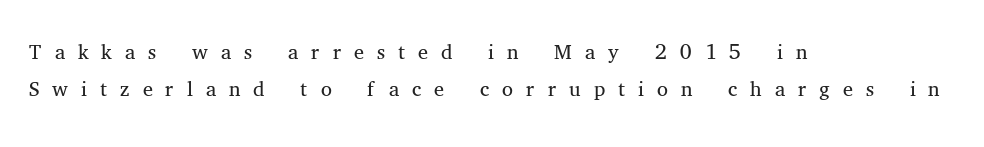
Q: Is the text bold? A: No.
Q: Is the text italic (slanted)? A: No, it is upright.
Q: Is the typeface a serif or a sans-serif typeface? A: Serif.
Q: Is the text underlined? A: No.
Q: How is the paragraph aligned? A: Left-aligned.
Q: Is the spacing between letters normal or unusually wide? A: Unusually wide.
Q: Width (condensed, normal, or wide)? A: Normal.
Q: Stroke contrast? A: Medium.
Q: x-height? A: Medium.
Q: Monospaced? A: No.
